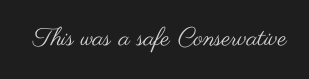
{"bold": "no", "underline": "no", "letter_spacing": "normal", "letter_spacing_em": 0.0, "glyph_px": 25}
